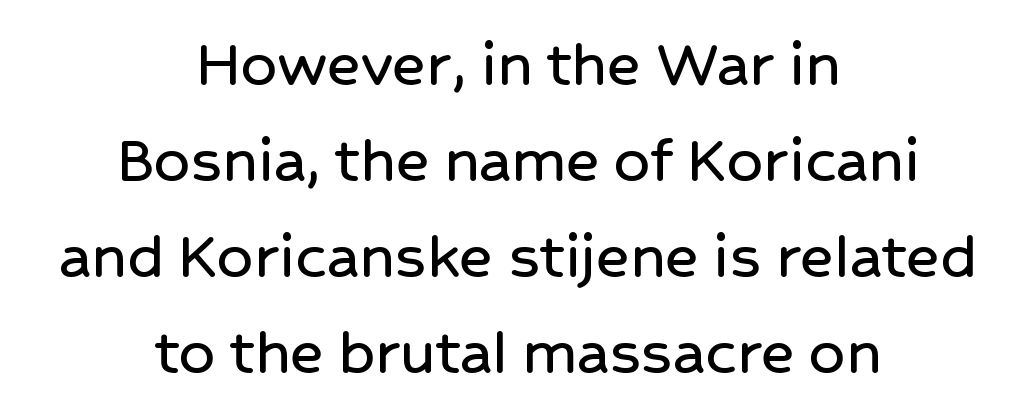
These lines are centered, leaving both edges ragged. There is no visible air inserted between adjacent glyphs. This sample keeps an unexceptional amount of space between lines. Posture: upright roman. The passage shown is typeset with a sans-serif family. Quick note: underline off.
